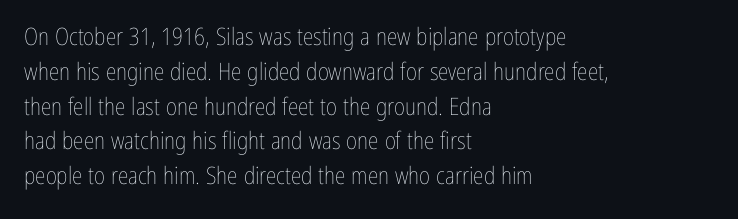
Q: Is the text bold? A: No.
Q: Is the text italic (slanted)? A: No, it is upright.
Q: Is the text underlined? A: No.
Q: How is the paragraph aligned? A: Left-aligned.
Q: Is the spacing between letters normal or unusually wide? A: Normal.
Q: Is the spacing between lines tight, normal or loose? A: Normal.
